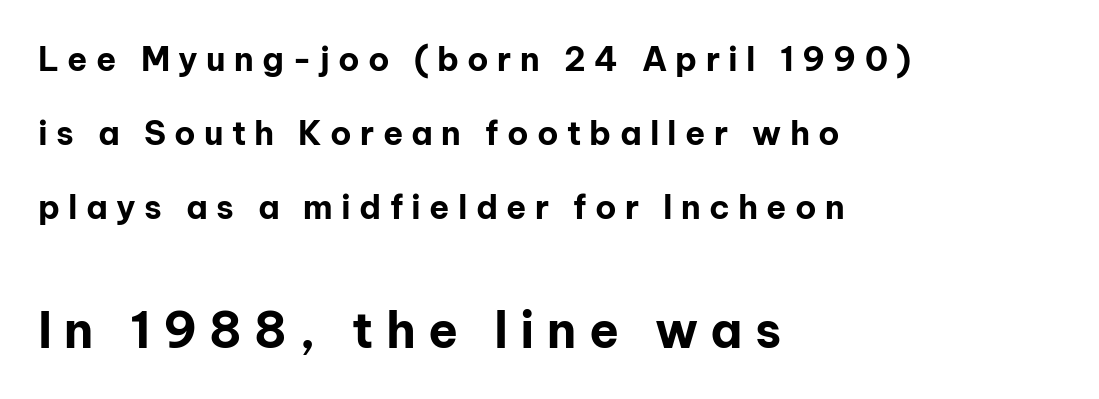
The gap between lines stays unmarked. Size contrast runs from small at the top to large at the bottom. Reading down the column, the eye jumps a long way to each next line. The letters stand upright; this is a roman face.
